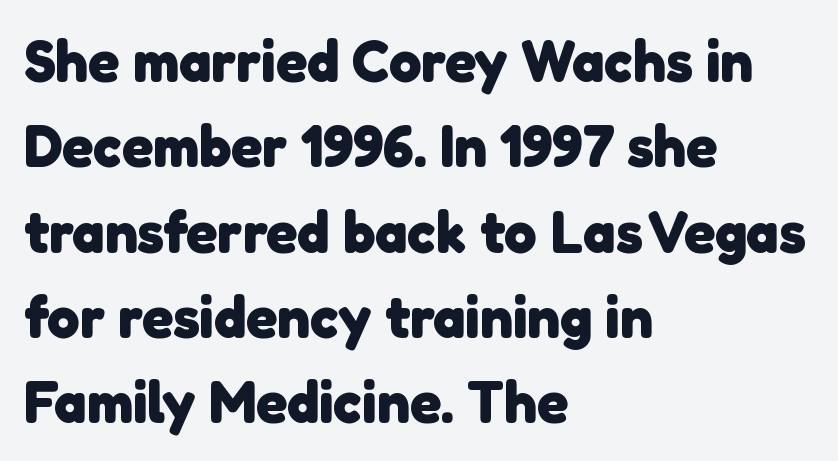
Q: Is the text bold? A: Yes.
Q: Is the typeface a serif or a sans-serif typeface? A: Sans-serif.
Q: Is the text underlined? A: No.
Q: How is the paragraph aligned? A: Left-aligned.
Q: Is the spacing between letters normal or unusually wide? A: Normal.
Q: Is the spacing between lines tight, normal or loose? A: Normal.
Q: Width (condensed, normal, or wide)? A: Normal.
Q: Stroke contrast? A: Low.
Q: x-height? A: Medium.
Q: Monospaced? A: No.
